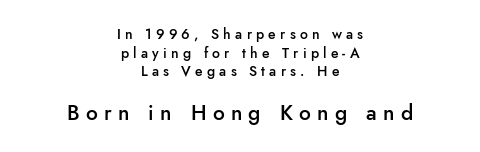
The image shows 21 px text type, upright; set centered, normal line spacing (1.33x), unusually wide letter spacing (+0.3 em), not underlined; the second (bottom) block is 1.5x larger.
